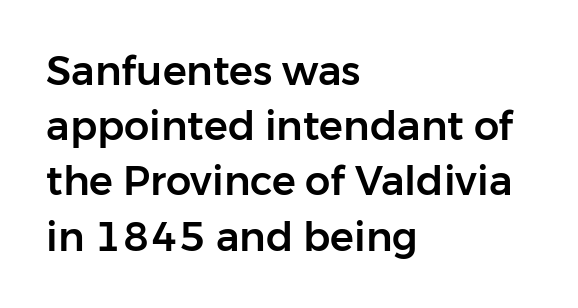
The image shows 40 px sans-serif type, upright; set left-aligned, normal line spacing (1.38x), normal letter spacing, not underlined; low stroke contrast and a medium x-height.
